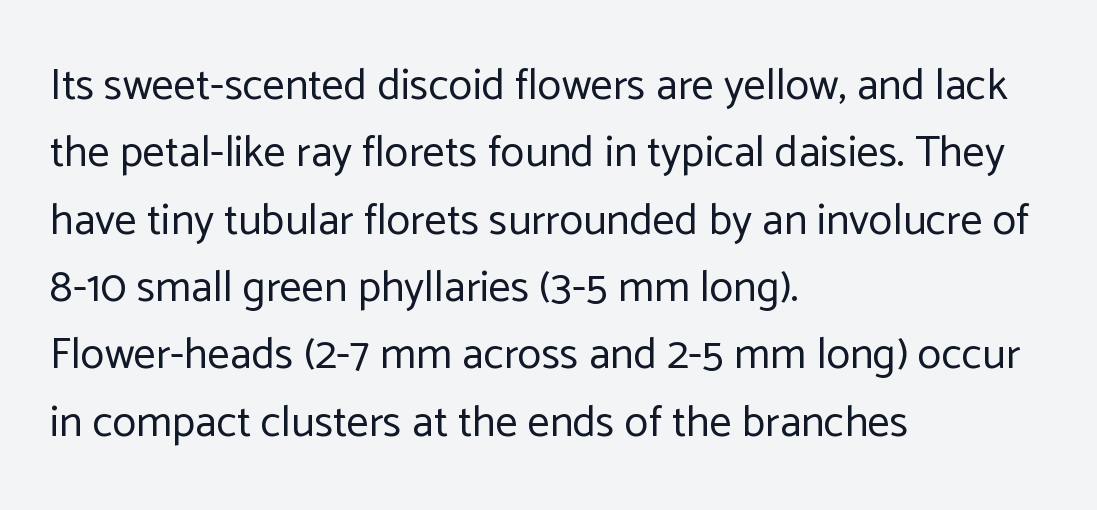
Q: Is the text bold? A: No.
Q: Is the text italic (slanted)? A: No, it is upright.
Q: Is the typeface a serif or a sans-serif typeface? A: Sans-serif.
Q: Is the text underlined? A: No.
Q: How is the paragraph aligned? A: Left-aligned.
Q: Is the spacing between letters normal or unusually wide? A: Normal.
Q: Is the spacing between lines tight, normal or loose? A: Normal.
Q: Width (condensed, normal, or wide)? A: Normal.
Q: Stroke contrast? A: Low.
Q: x-height? A: Medium.
Q: Monospaced? A: No.
